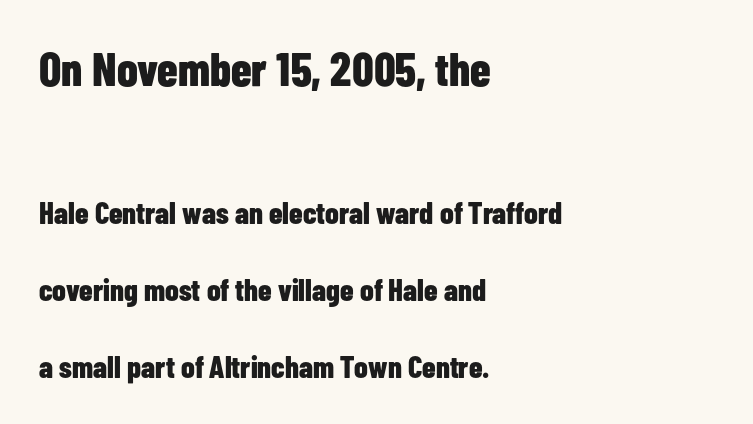
Q: Is the text bold? A: Yes.
Q: Is the text italic (slanted)? A: No, it is upright.
Q: Is the typeface a serif or a sans-serif typeface? A: Sans-serif.
Q: Is the text underlined? A: No.
Q: How is the paragraph aligned? A: Left-aligned.
Q: Is the spacing between letters normal or unusually wide? A: Normal.
Q: Is the spacing between lines tight, normal or loose? A: Loose.
Q: Which block of text is set in a larger size, the first (top) or the second (bottom)? A: The first (top) one.
Q: Width (condensed, normal, or wide)? A: Condensed.
Q: Stroke contrast? A: Low.
Q: x-height? A: Medium.
Q: Monospaced? A: No.
